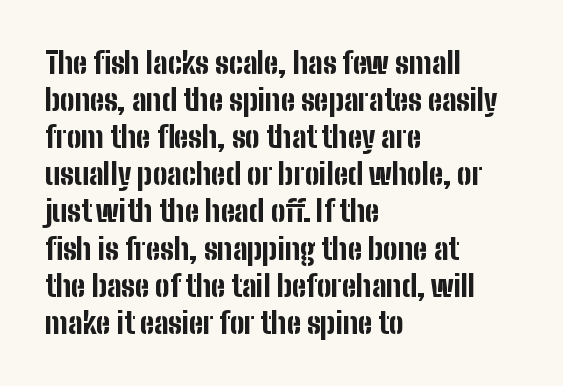
{"serif": "no", "italic": "no", "bold": "yes", "weight": "bold", "width": "condensed", "stroke_contrast": "low", "x_height": "medium", "monospaced": "no", "underline": "no", "align": "left", "line_spacing": "normal", "line_spacing_ratio": 1.28, "letter_spacing": "normal", "letter_spacing_em": 0.0, "glyph_px": 29}
